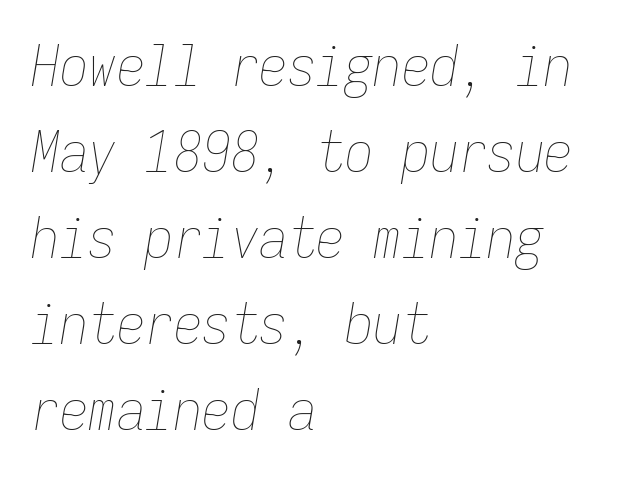
Typeset ragged right — the left edge is the straight one. Glance below the letters and you will spot only blank space. Does the lettering tilt? It does — this is italic. Default kerning and tracking; the words read as compact shapes. The letters look calm and open, with moderate or lighter stems.
